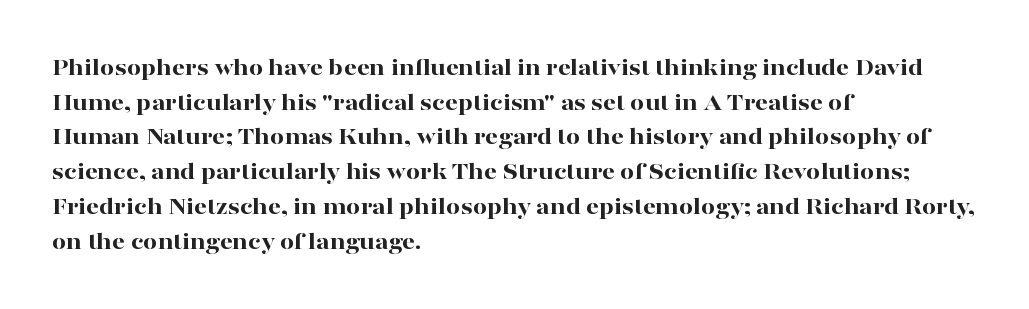
The type sits square on the baseline with zero lean. Summary of weight: heavy, a full bold. Rule under the text: the space is simply empty. Is the letter spacing exaggerated? No — it looks like the ordinary default.
